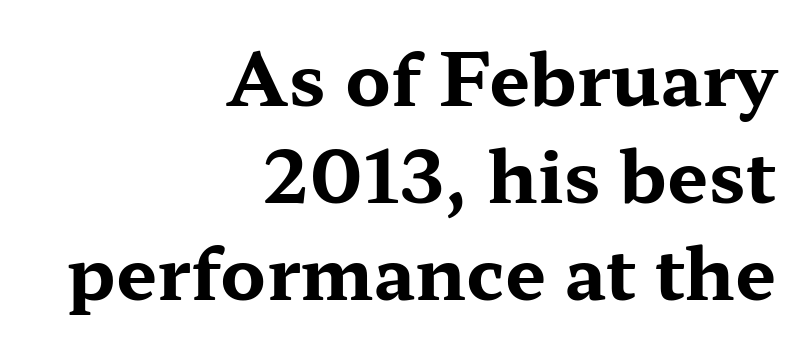
Every row of glyphs terminates at an identical x-position on the right. The rendering shows small feet on the letterforms — a serif design. Normally led — the rows are evenly, conventionally spaced. Words float on clear page, feet unadorned.
